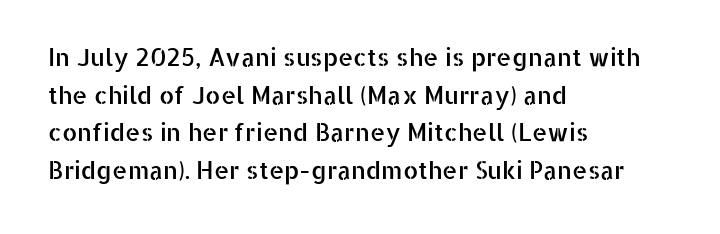
Students, observe: this is what conventionally led text looks like. When letters stand straight like this, we call the style roman or upright. Horizontally, the lines are justified to the leading edge only. The type is set solid horizontally, with unmodified tracking. The baseline area is clear.
